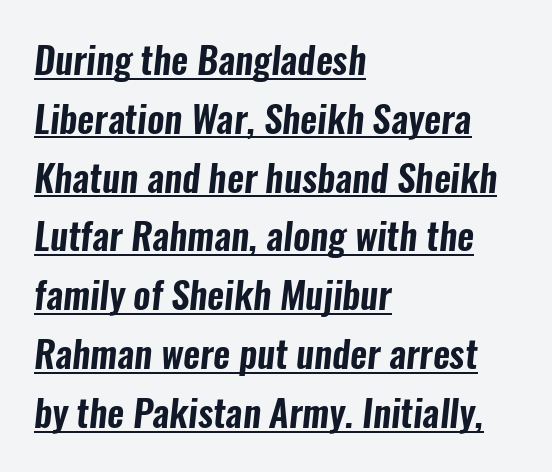
{"serif": "no", "width": "condensed", "stroke_contrast": "low", "x_height": "medium", "monospaced": "no", "underline": "yes", "align": "left", "line_spacing": "normal", "line_spacing_ratio": 1.59, "letter_spacing": "normal", "letter_spacing_em": 0.0, "glyph_px": 37}
